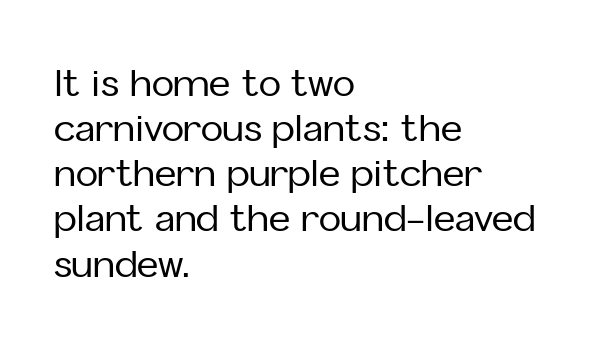
The image shows 37 px sans-serif type, upright; set left-aligned, line spacing 1.22x, normal letter spacing, not underlined; low stroke contrast and a medium x-height.
